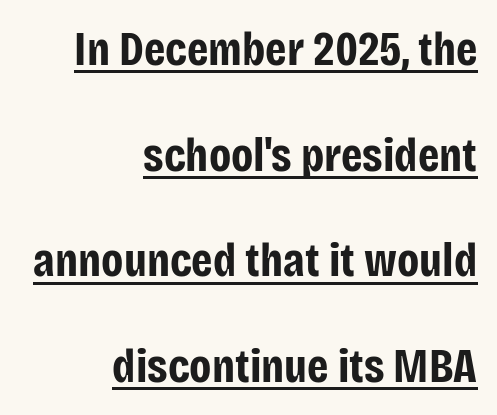
Q: Is the text bold? A: Yes.
Q: Is the text italic (slanted)? A: No, it is upright.
Q: Is the typeface a serif or a sans-serif typeface? A: Sans-serif.
Q: Is the text underlined? A: Yes.
Q: How is the paragraph aligned? A: Right-aligned.
Q: Is the spacing between letters normal or unusually wide? A: Normal.
Q: Is the spacing between lines tight, normal or loose? A: Loose.
Q: Width (condensed, normal, or wide)? A: Condensed.
Q: Stroke contrast? A: Low.
Q: x-height? A: Large.
Q: Monospaced? A: No.
